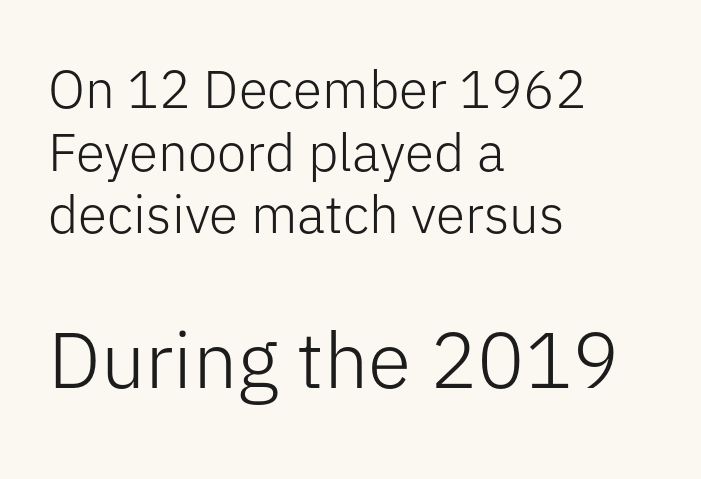
Descenders are the only things crossing below the line. You could call the tracking neutral — neither tight nor loose. This sample uses an upright cut, with every glyph sitting square on the baseline. The lower block of text is set noticeably larger than the block above it.
